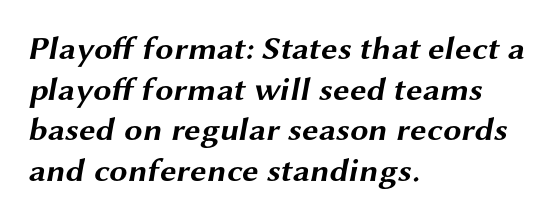
The image shows 33 px bold, wide sans-serif type; set left-aligned, line spacing 1.23x, normal letter spacing, not underlined; medium stroke contrast and a medium x-height.
